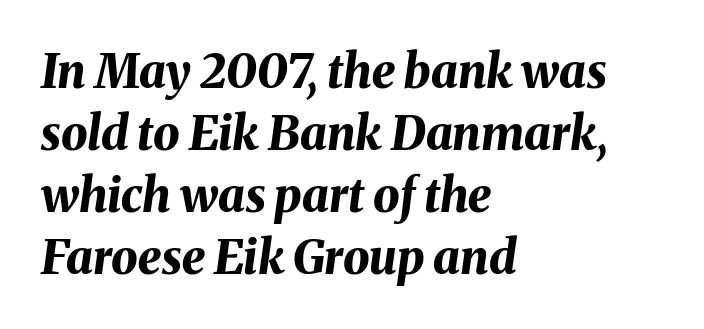
Q: Is the text bold? A: Yes.
Q: Is the text italic (slanted)? A: Yes, it leans right by about 8 degrees.
Q: Is the text underlined? A: No.
Q: How is the paragraph aligned? A: Left-aligned.
Q: Is the spacing between letters normal or unusually wide? A: Normal.
Q: Is the spacing between lines tight, normal or loose? A: Normal.
Q: Width (condensed, normal, or wide)? A: Normal.
Q: Stroke contrast? A: Medium.
Q: x-height? A: Medium.
Q: Monospaced? A: No.
